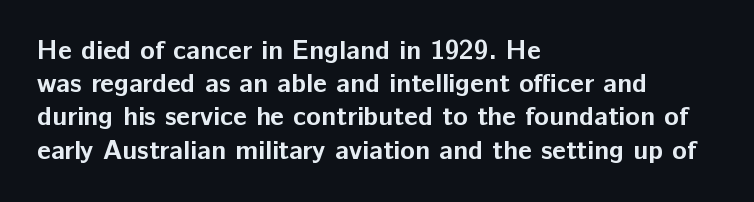
{"italic": "no", "bold": "yes", "underline": "no", "align": "left", "line_spacing_ratio": 1.23, "letter_spacing": "normal", "letter_spacing_em": 0.0, "glyph_px": 27}
